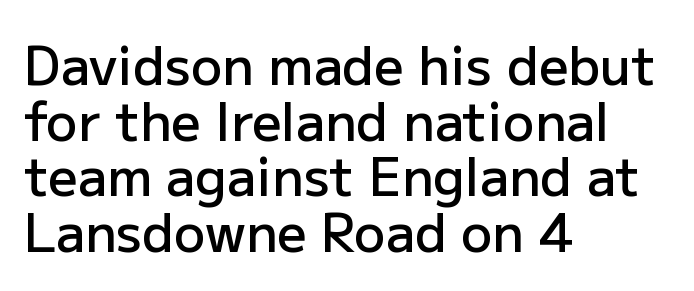
Q: Is the text bold? A: Semi-bold.
Q: Is the text italic (slanted)? A: No, it is upright.
Q: Is the typeface a serif or a sans-serif typeface? A: Sans-serif.
Q: Is the text underlined? A: No.
Q: How is the paragraph aligned? A: Left-aligned.
Q: Is the spacing between letters normal or unusually wide? A: Normal.
Q: Is the spacing between lines tight, normal or loose? A: Tight.
Q: Width (condensed, normal, or wide)? A: Normal.
Q: Stroke contrast? A: Low.
Q: x-height? A: Medium.
Q: Monospaced? A: No.
